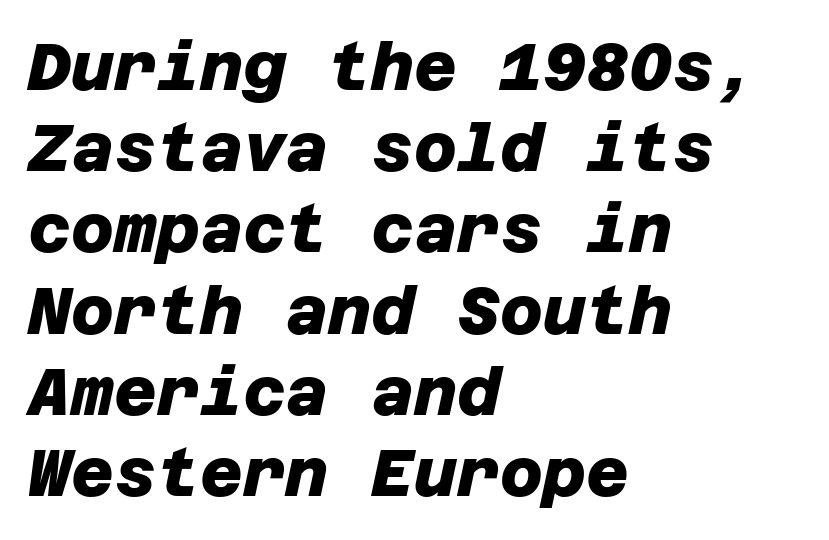
Plenty of ink on the page — the face is bold. I'd call this a sans setting — the letters go barefoot. Lines of text with bare space underneath. There is no visible air inserted between adjacent glyphs.
